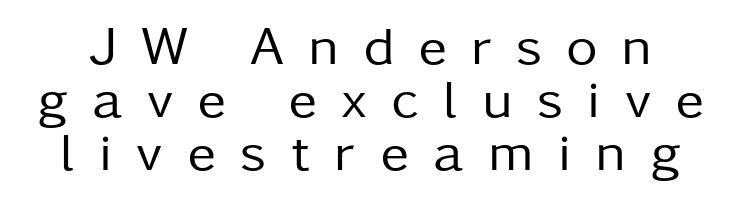
Q: Is the text bold? A: No.
Q: Is the text italic (slanted)? A: No, it is upright.
Q: Is the typeface a serif or a sans-serif typeface? A: Sans-serif.
Q: Is the text underlined? A: No.
Q: Is the spacing between letters normal or unusually wide? A: Unusually wide.
Q: Is the spacing between lines tight, normal or loose? A: Tight.
Q: Width (condensed, normal, or wide)? A: Normal.
Q: Stroke contrast? A: Low.
Q: x-height? A: Medium.
Q: Monospaced? A: No.
